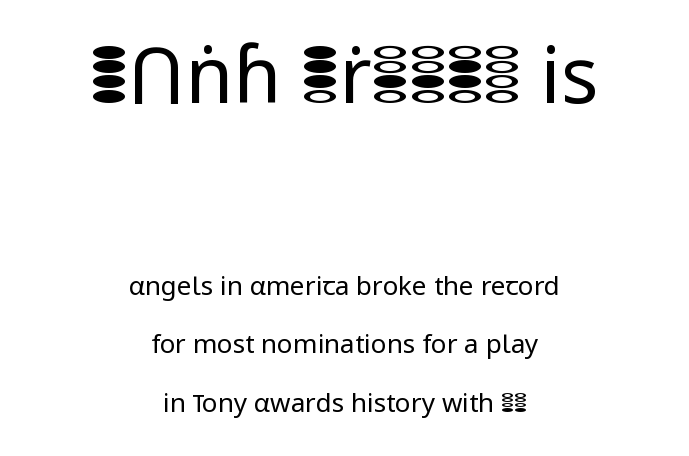
{"serif": "no", "italic": "no", "bold": "no", "weight": "regular", "width": "normal", "stroke_contrast": "low", "x_height": "medium", "monospaced": "no", "underline": "no", "align": "center", "line_spacing": "loose", "line_spacing_ratio": 2.25, "letter_spacing": "normal", "letter_spacing_em": 0.0, "larger_block": "first", "size_ratio": 3.0, "glyph_px": 78}
